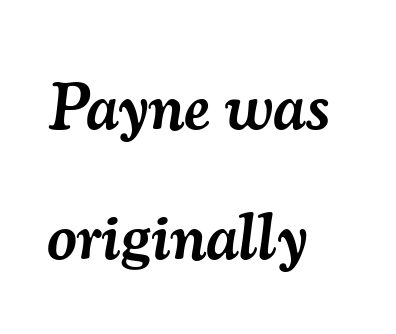
The image shows 65 px semibold serif type, italic (leaning right); set left-aligned, loose line spacing (2.0x), normal letter spacing, not underlined; medium stroke contrast and a small x-height.
